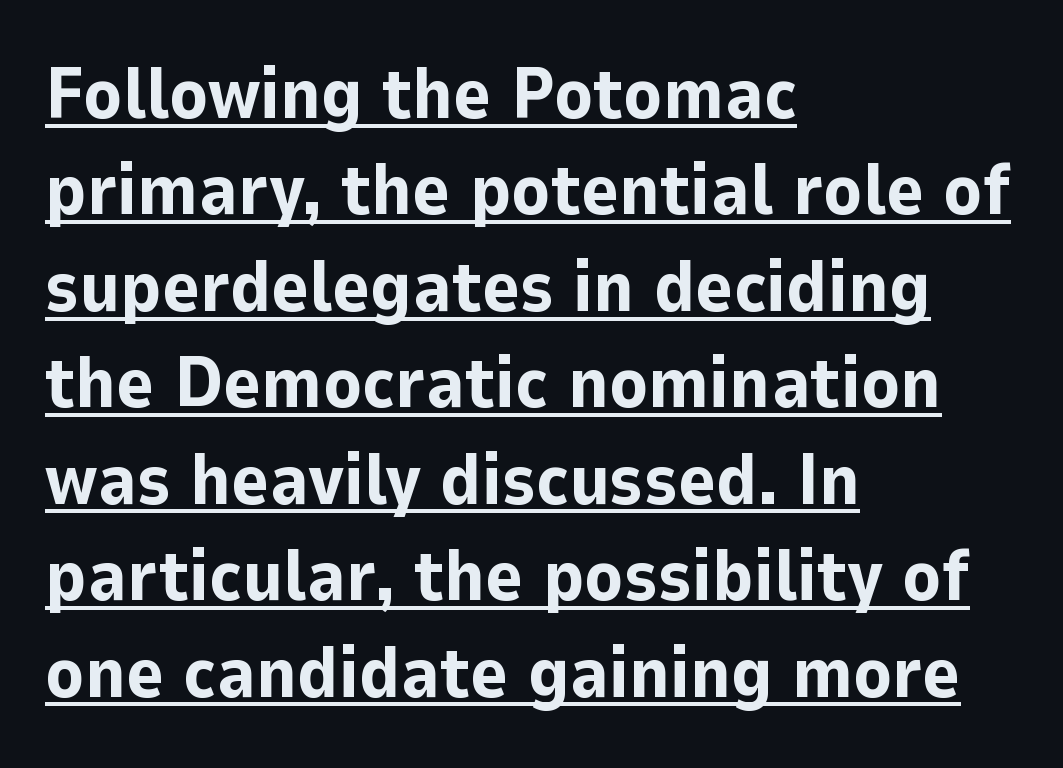
The image shows 72 px bold sans-serif type, upright; set left-aligned, normal line spacing (1.34x), normal letter spacing, underlined; low stroke contrast and a medium x-height.
